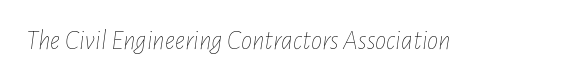
The face looks like a standard text weight, possibly lighter. No extra tracking has been applied to these lines. Type without underlining. You could not count columns in this text — the font is proportionally spaced.
